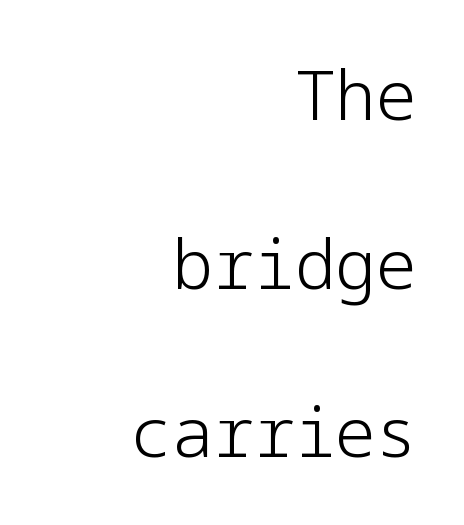
These lines are set flush right with a ragged left edge. Underlining? Definitely not there. Stroke terminals: plain, sans-serif. The lettering stays uniformly vertical, giving the passage a roman look.
